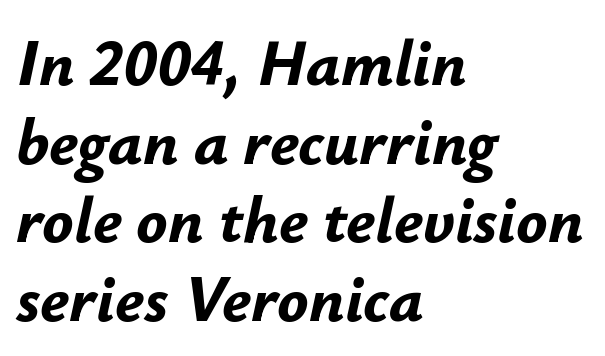
{"italic": "yes", "lean": "right", "slant_degrees": 12, "bold": "yes", "weight": "bold", "width": "normal", "stroke_contrast": "low", "x_height": "small", "monospaced": "no", "underline": "no", "align": "left", "line_spacing_ratio": 1.21, "letter_spacing": "normal", "letter_spacing_em": 0.0, "glyph_px": 65}
